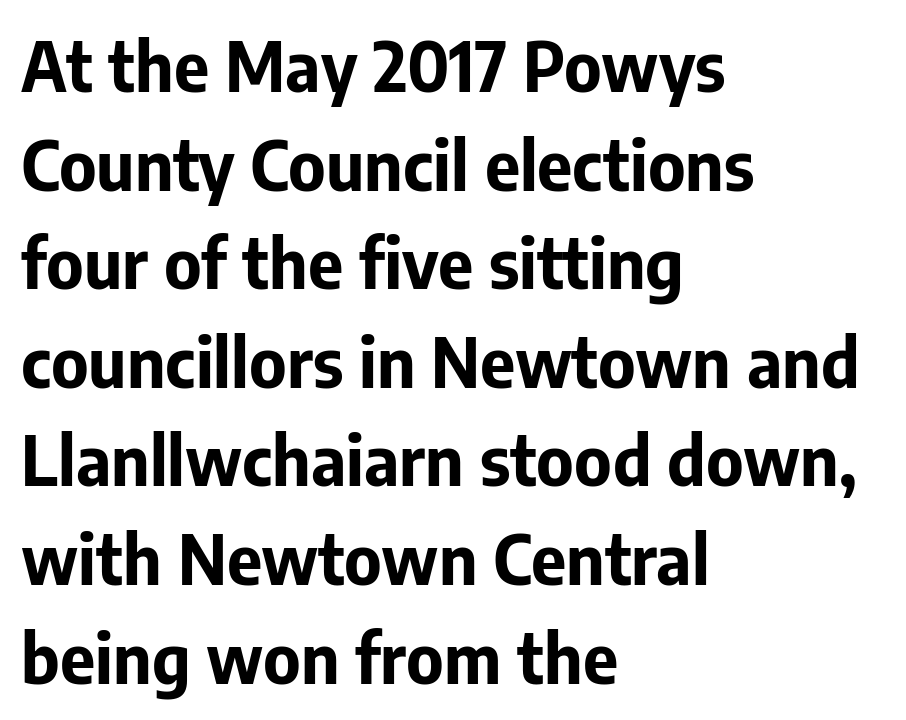
The image shows 68 px bold sans-serif type, upright; set left-aligned, normal line spacing (1.45x), normal letter spacing, not underlined; low stroke contrast and a medium x-height.
